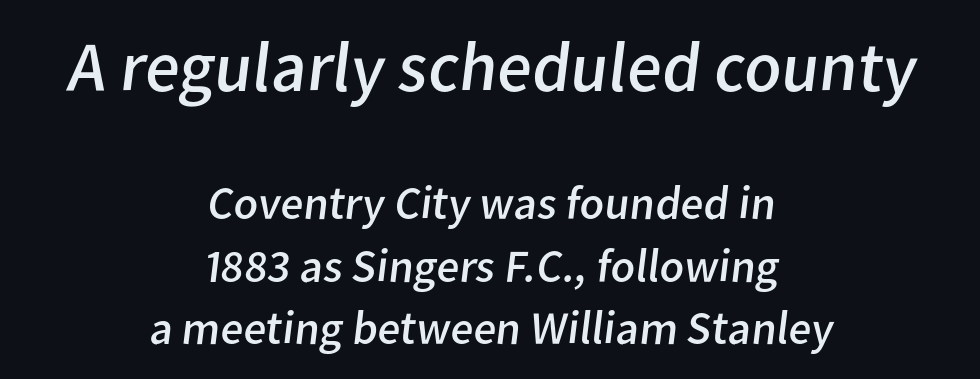
The image shows 71 px regular-weight sans-serif type; set centered, normal line spacing (1.33x), normal letter spacing, not underlined; the first (top) block is 1.51x larger; low stroke contrast and a medium x-height.
